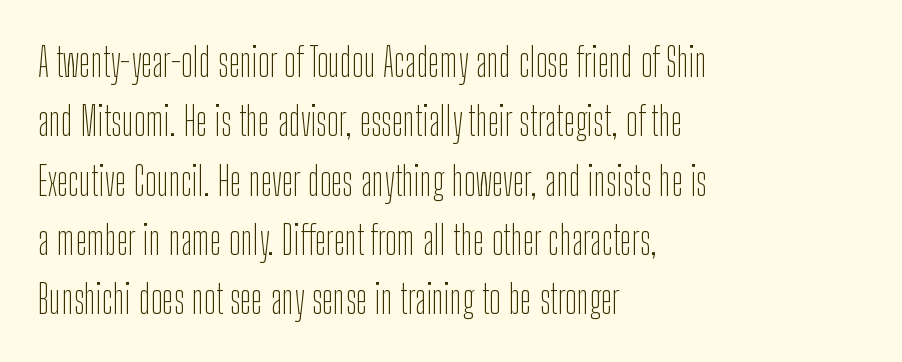
The image shows 39 px thin, condensed sans-serif type, upright; set left-aligned, normal line spacing (1.52x), normal letter spacing, not underlined; low stroke contrast and a medium x-height.
